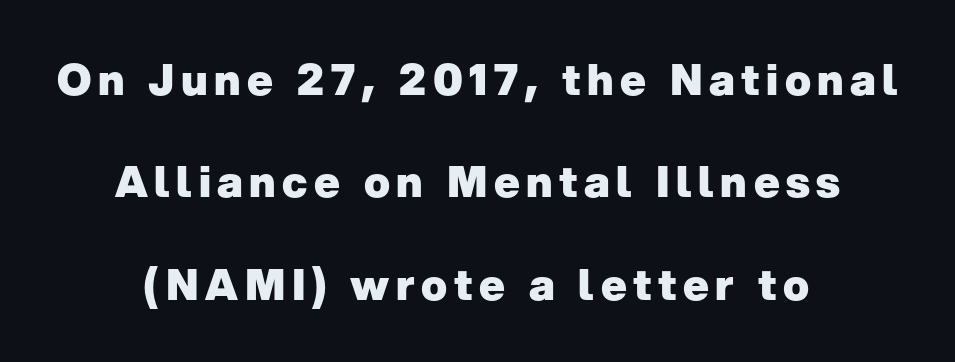
The passage shown is not underscored anywhere. Italic: no, the glyphs are upright roman. If you folded the block vertically in half, each line would mirror itself in length. Each letter keeps its own natural width here, so spacing adapts to shape. Grotesque or geometric, the face here clearly has no serifs.
